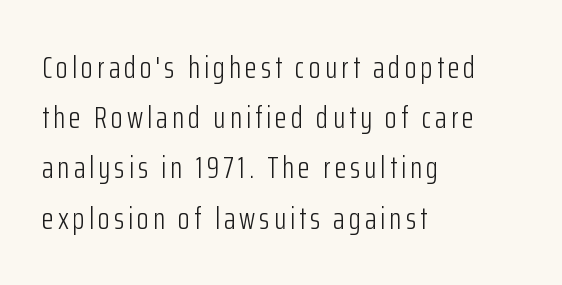
The image shows 31 px light, condensed sans-serif type, upright; set left-aligned, normal line spacing (1.62x), not underlined; low stroke contrast and a medium x-height.
